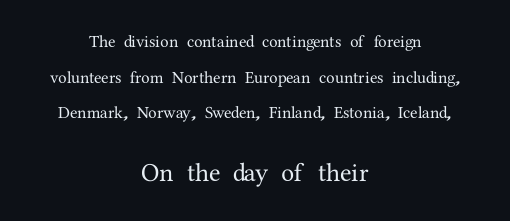
{"italic": "no", "underline": "no", "align": "center", "line_spacing": "loose", "line_spacing_ratio": 2.09, "letter_spacing": "normal", "letter_spacing_em": 0.0, "larger_block": "second", "size_ratio": 1.53, "glyph_px": 26}
